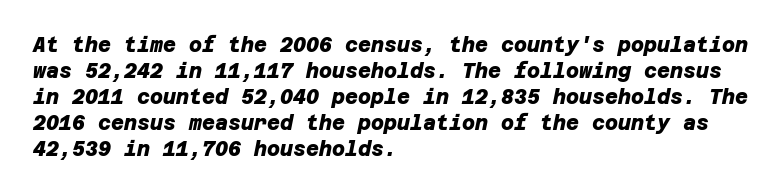
{"bold": "yes", "underline": "no", "align": "left", "line_spacing": "normal", "line_spacing_ratio": 1.3, "letter_spacing": "normal", "letter_spacing_em": 0.0, "glyph_px": 20}
